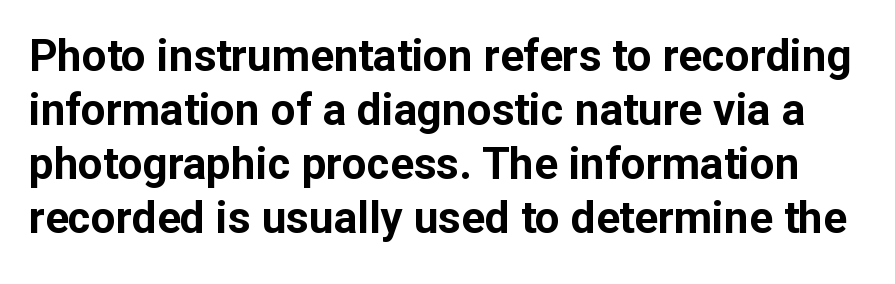
The image shows 44 px bold sans-serif type, upright; set line spacing 1.23x, normal letter spacing, not underlined; low stroke contrast and a medium x-height.
